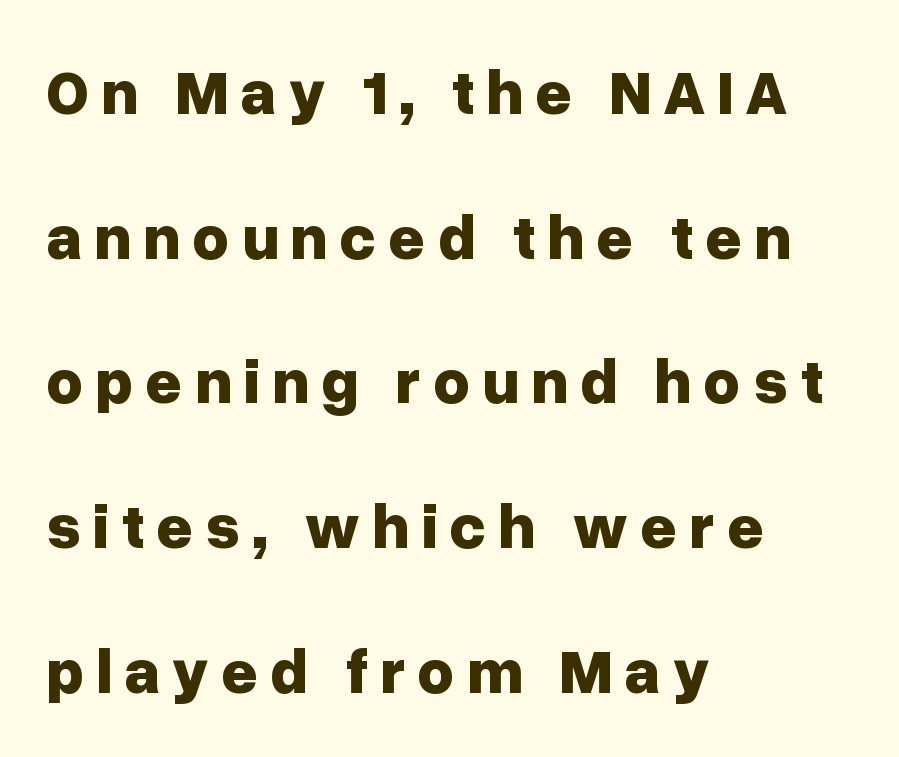
The image shows 64 px bold sans-serif type, upright; set left-aligned, loose line spacing (2.26x), not underlined; low stroke contrast and a medium x-height.
